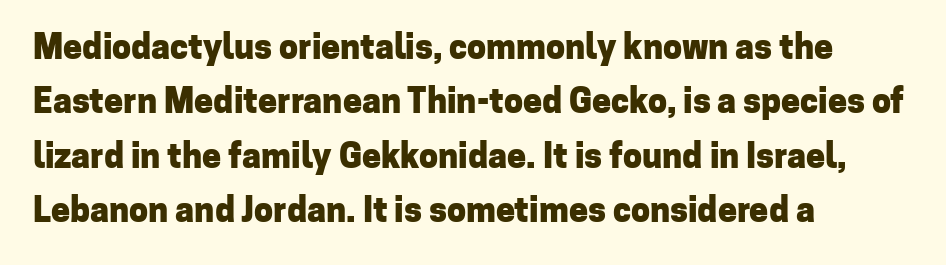
{"serif": "no", "italic": "no", "bold": "yes", "weight": "heavy", "width": "normal", "stroke_contrast": "low", "x_height": "medium", "monospaced": "no", "underline": "no", "align": "left", "line_spacing": "normal", "line_spacing_ratio": 1.6, "letter_spacing": "normal", "letter_spacing_em": 0.0, "glyph_px": 34}
